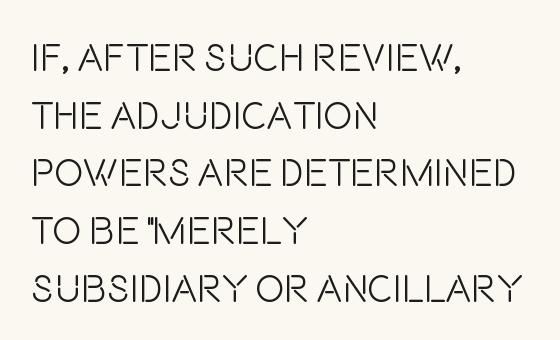
The image shows 39 px light, condensed sans-serif type, upright; set left-aligned, normal line spacing (1.48x), normal letter spacing, not underlined; low stroke contrast and a large x-height.
